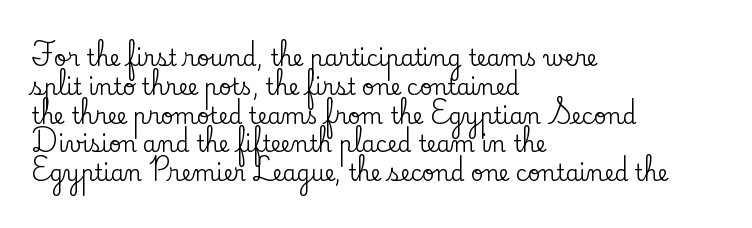
The image shows 22 px text type, upright; set left-aligned, normal line spacing (1.31x), normal letter spacing, not underlined.
